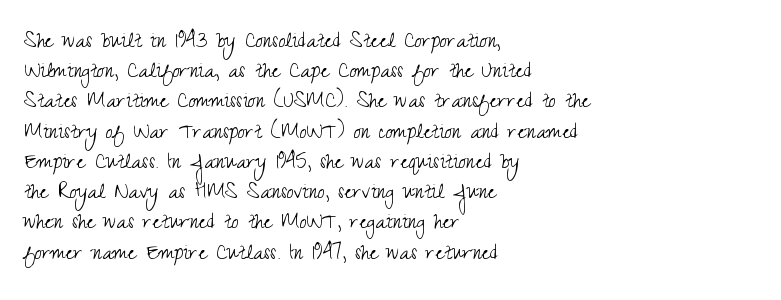
{"italic": "no", "bold": "no", "underline": "no", "align": "left", "line_spacing_ratio": 1.21, "letter_spacing": "normal", "letter_spacing_em": 0.0, "glyph_px": 25}
